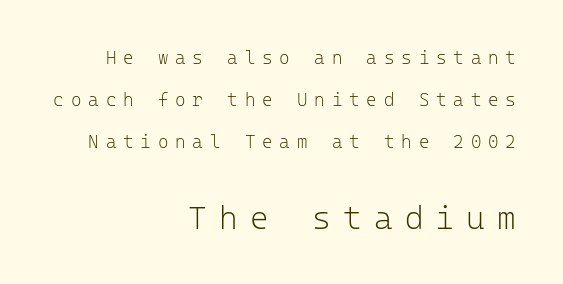
The image shows 32 px light sans-serif type, upright, monospaced; set right-aligned, loose line spacing (2.34x), unusually wide letter spacing (+0.38 em), not underlined; the second (bottom) block is 1.78x larger; low stroke contrast and a medium x-height.
